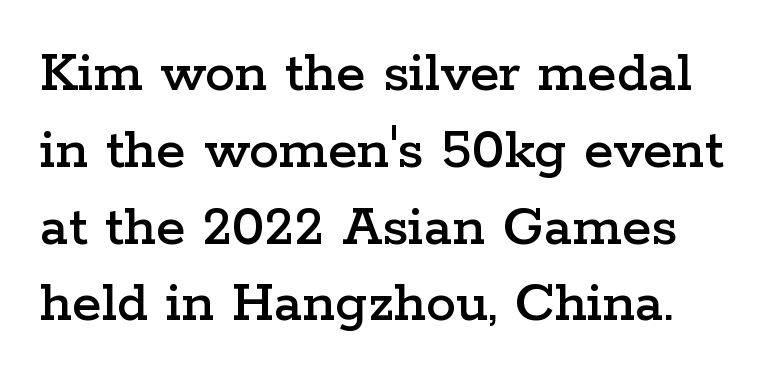
You could call the tracking neutral — neither tight nor loose. Ordinary non-slanted type is in use. One glance says typical: line gaps are just what's usual. A bare baseline throughout the passage.
